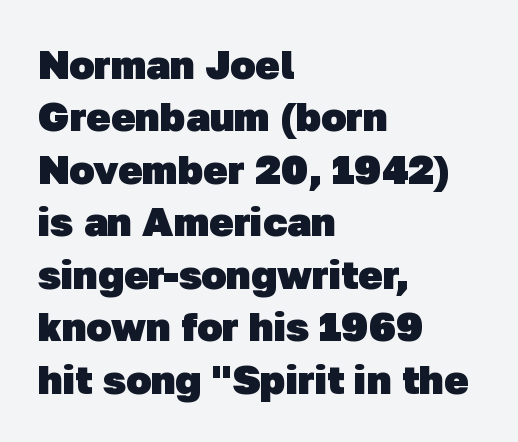
Q: Is the text bold? A: Yes.
Q: Is the typeface a serif or a sans-serif typeface? A: Sans-serif.
Q: Is the text underlined? A: No.
Q: How is the paragraph aligned? A: Left-aligned.
Q: Is the spacing between letters normal or unusually wide? A: Normal.
Q: Is the spacing between lines tight, normal or loose? A: Normal.
Q: Width (condensed, normal, or wide)? A: Normal.
Q: Stroke contrast? A: Low.
Q: x-height? A: Medium.
Q: Monospaced? A: No.
